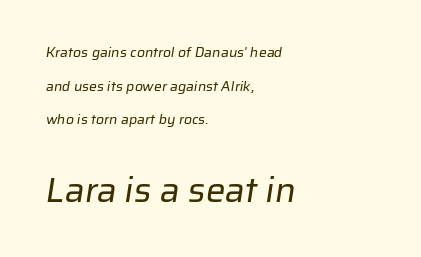
The image shows 35 px regular-weight sans-serif type; set left-aligned, loose line spacing (2.4x), normal letter spacing, not underlined; the second (bottom) block is 2.5x larger; low stroke contrast and a medium x-height.
